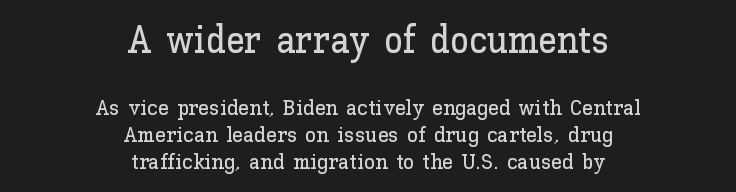
The image shows 38 px text type, upright; set centered, line spacing 1.24x, normal letter spacing, not underlined; the first (top) block is 1.73x larger; low stroke contrast and a medium x-height.
